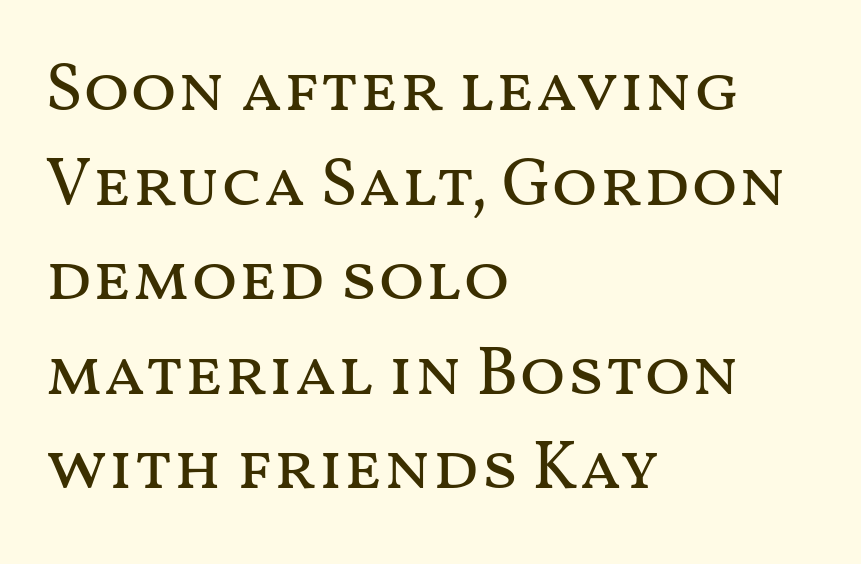
Glyph-to-glyph distance matches everyday printed text. Check the space under the baseline: it is left empty. Weight: in the light-to-regular range. The passage shown is typed in a proportional face where columns would drift.
